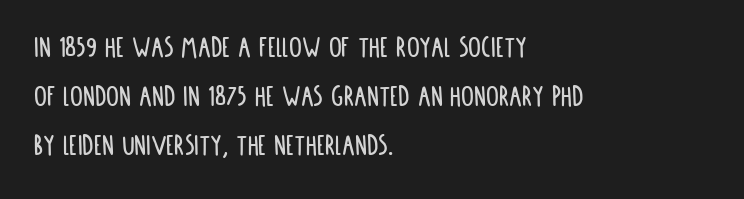
Q: Is the text italic (slanted)? A: No, it is upright.
Q: Is the typeface a serif or a sans-serif typeface? A: Sans-serif.
Q: Is the text underlined? A: No.
Q: How is the paragraph aligned? A: Left-aligned.
Q: Is the spacing between letters normal or unusually wide? A: Normal.
Q: Is the spacing between lines tight, normal or loose? A: Normal.
Q: Width (condensed, normal, or wide)? A: Condensed.
Q: Stroke contrast? A: Low.
Q: x-height? A: Large.
Q: Monospaced? A: No.
